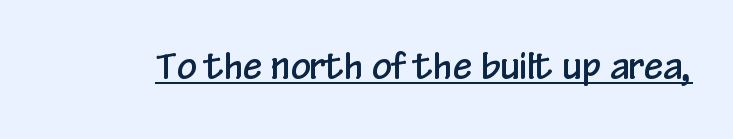
Q: Is the text italic (slanted)? A: No, it is upright.
Q: Is the typeface a serif or a sans-serif typeface? A: Sans-serif.
Q: Is the text underlined? A: Yes.
Q: Is the spacing between letters normal or unusually wide? A: Normal.
Q: Width (condensed, normal, or wide)? A: Condensed.
Q: Stroke contrast? A: Low.
Q: x-height? A: Medium.
Q: Monospaced? A: No.
